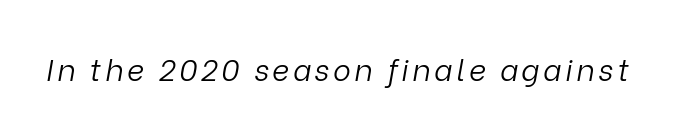
Q: Is the text bold? A: No.
Q: Is the text italic (slanted)? A: Yes, it leans right by about 9 degrees.
Q: Is the text underlined? A: No.
Q: Width (condensed, normal, or wide)? A: Normal.
Q: Stroke contrast? A: Low.
Q: x-height? A: Medium.
Q: Monospaced? A: No.
